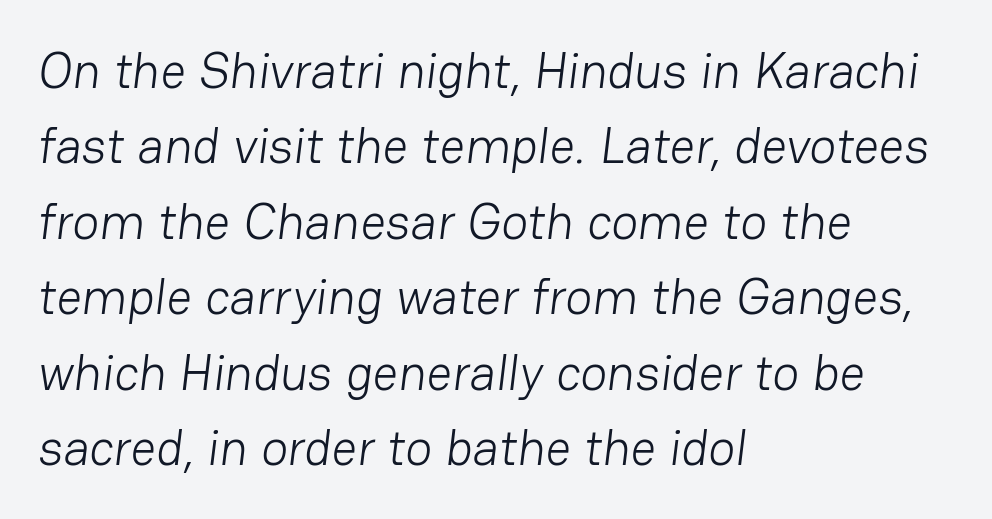
Q: Is the text bold? A: No.
Q: Is the typeface a serif or a sans-serif typeface? A: Sans-serif.
Q: Is the text underlined? A: No.
Q: How is the paragraph aligned? A: Left-aligned.
Q: Is the spacing between letters normal or unusually wide? A: Normal.
Q: Is the spacing between lines tight, normal or loose? A: Normal.
Q: Width (condensed, normal, or wide)? A: Normal.
Q: Stroke contrast? A: Low.
Q: x-height? A: Medium.
Q: Monospaced? A: No.
